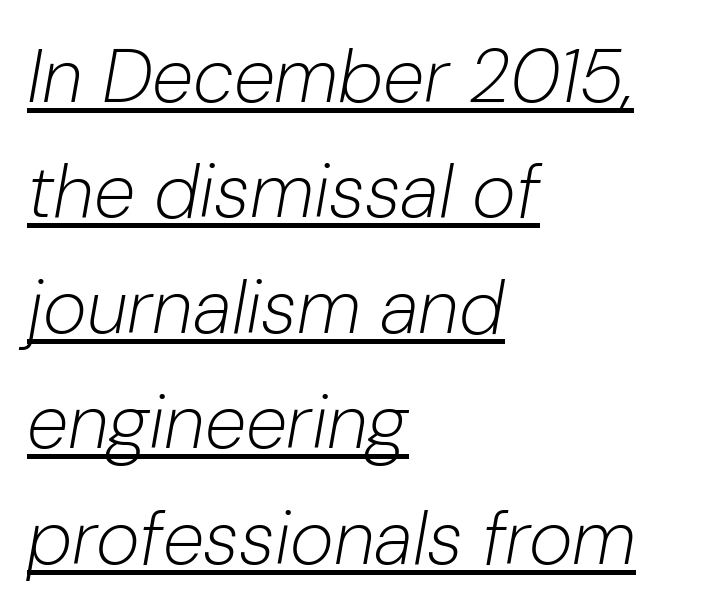
Q: Is the text bold? A: No.
Q: Is the text italic (slanted)? A: Yes, it leans right by about 10 degrees.
Q: Is the text underlined? A: Yes.
Q: How is the paragraph aligned? A: Left-aligned.
Q: Is the spacing between letters normal or unusually wide? A: Normal.
Q: Is the spacing between lines tight, normal or loose? A: Normal.
Q: Width (condensed, normal, or wide)? A: Normal.
Q: Stroke contrast? A: Low.
Q: x-height? A: Medium.
Q: Monospaced? A: No.
